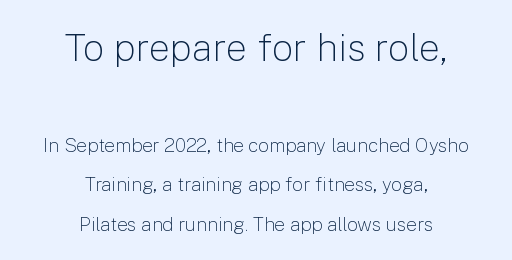
Q: Is the text bold? A: No.
Q: Is the text italic (slanted)? A: No, it is upright.
Q: Is the typeface a serif or a sans-serif typeface? A: Sans-serif.
Q: Is the text underlined? A: No.
Q: How is the paragraph aligned? A: Centered.
Q: Is the spacing between letters normal or unusually wide? A: Normal.
Q: Is the spacing between lines tight, normal or loose? A: Loose.
Q: Which block of text is set in a larger size, the first (top) or the second (bottom)? A: The first (top) one.
Q: Width (condensed, normal, or wide)? A: Normal.
Q: Stroke contrast? A: Low.
Q: x-height? A: Medium.
Q: Monospaced? A: No.
